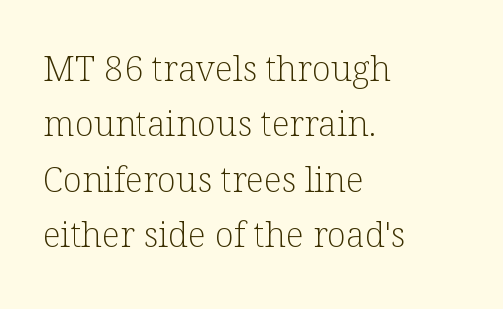
No italicization has been applied; the sample stays upright. All the whitespace from short lines collects on the right. Note the varied advance widths — an 'i' is clearly narrower than an 'm'. Note: serifs present on the glyphs. Students, note that the glyphs here touch the page at normal intervals.
